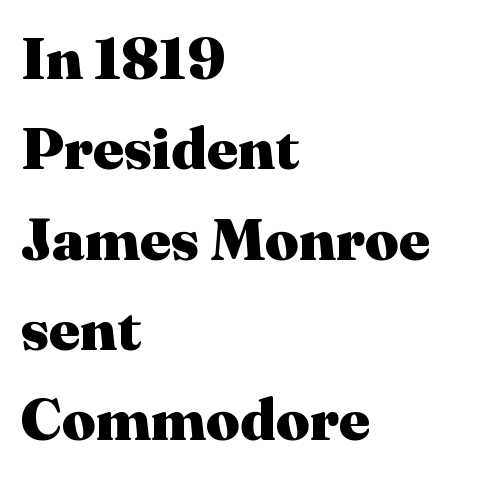
Q: Is the text bold? A: Yes.
Q: Is the text italic (slanted)? A: No, it is upright.
Q: Is the typeface a serif or a sans-serif typeface? A: Serif.
Q: Is the text underlined? A: No.
Q: How is the paragraph aligned? A: Left-aligned.
Q: Is the spacing between letters normal or unusually wide? A: Normal.
Q: Is the spacing between lines tight, normal or loose? A: Normal.
Q: Width (condensed, normal, or wide)? A: Normal.
Q: Stroke contrast? A: Medium.
Q: x-height? A: Medium.
Q: Monospaced? A: No.
